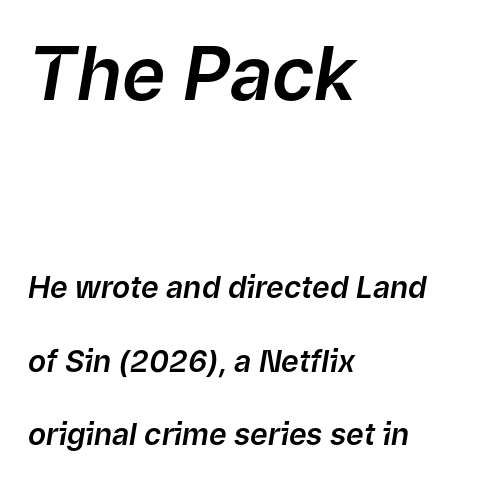
Scale decreases going downward across the two blocks. Students, observe: this is what heavily led, spacious text looks like. Caption: standard tracking, unaltered. The passage is arranged the way most books set body copy — flush left.
